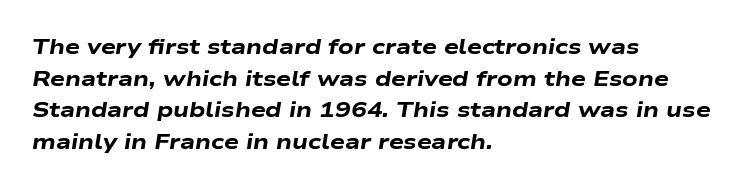
{"italic": "yes", "lean": "right", "slant_degrees": 9, "bold": "yes", "underline": "no", "align": "left", "line_spacing": "normal", "line_spacing_ratio": 1.51, "letter_spacing": "normal", "letter_spacing_em": 0.0, "glyph_px": 21}
